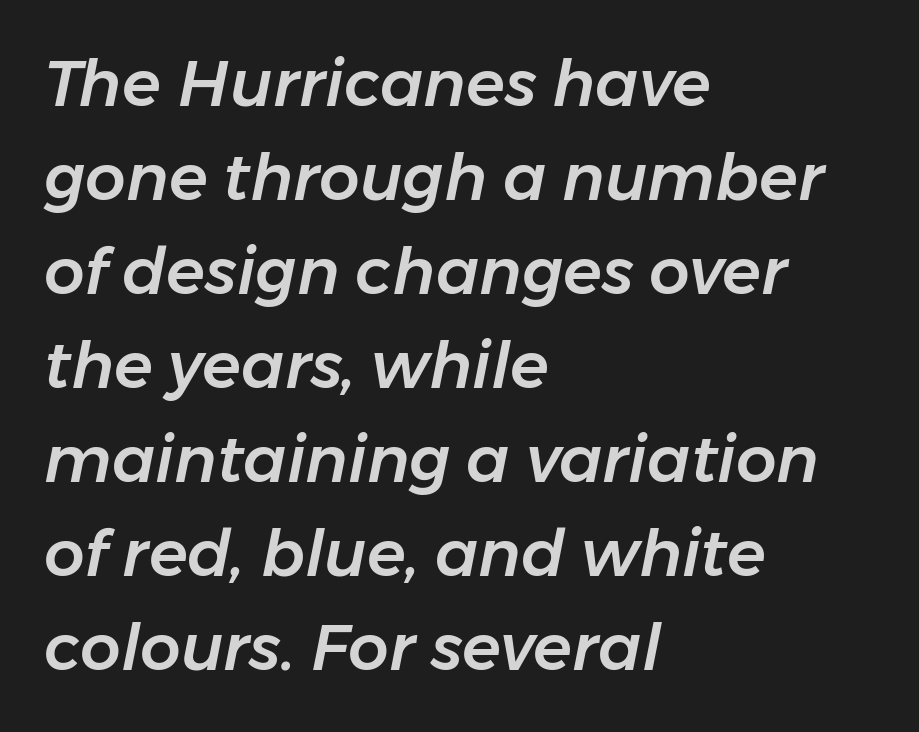
Q: Is the text italic (slanted)? A: Yes, it leans right by about 11 degrees.
Q: Is the text underlined? A: No.
Q: How is the paragraph aligned? A: Left-aligned.
Q: Is the spacing between letters normal or unusually wide? A: Normal.
Q: Is the spacing between lines tight, normal or loose? A: Normal.
Q: Width (condensed, normal, or wide)? A: Normal.
Q: Stroke contrast? A: Low.
Q: x-height? A: Medium.
Q: Monospaced? A: No.
